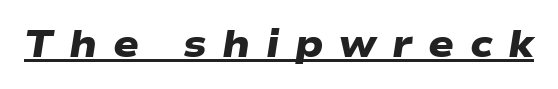
Q: Is the text bold? A: Yes.
Q: Is the typeface a serif or a sans-serif typeface? A: Sans-serif.
Q: Is the text underlined? A: Yes.
Q: Is the spacing between letters normal or unusually wide? A: Unusually wide.
Q: Width (condensed, normal, or wide)? A: Wide.
Q: Stroke contrast? A: Low.
Q: x-height? A: Medium.
Q: Monospaced? A: No.
